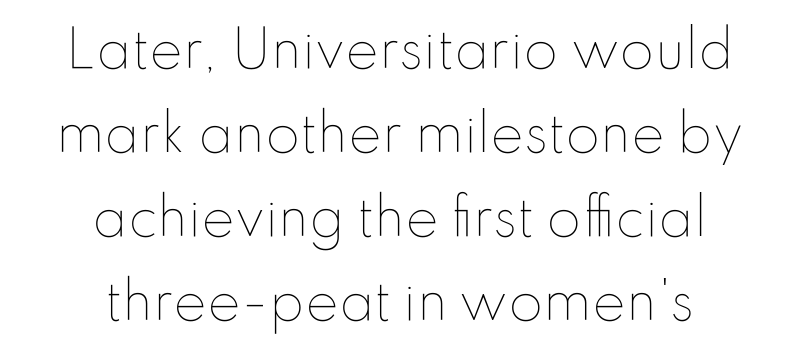
The image shows 50 px thin type, upright; set centered, normal line spacing (1.68x), normal letter spacing, not underlined; low stroke contrast and a small x-height.
